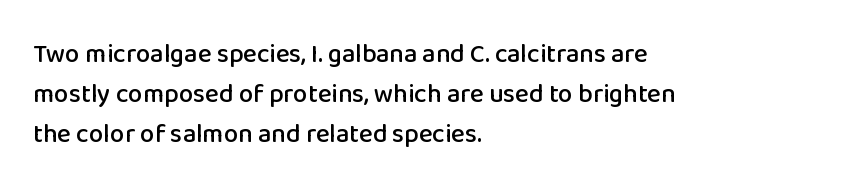
{"italic": "no", "underline": "no", "align": "left", "line_spacing": "normal", "line_spacing_ratio": 1.54, "letter_spacing": "normal", "letter_spacing_em": 0.0, "glyph_px": 26}
